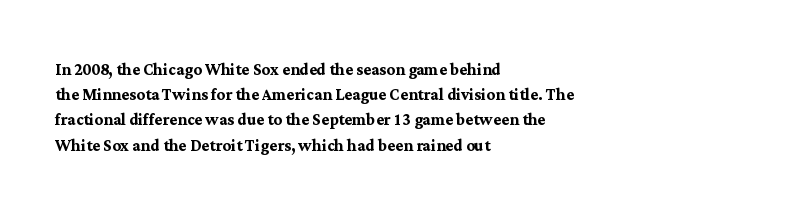
Each line starts at the same left margin while the right side varies. Upright lettering throughout. What stands out about the letter spacing? Nothing — it is the standard amount. Check the space under the baseline: it is left empty. The typesetting leans heavy: a genuine bold.
